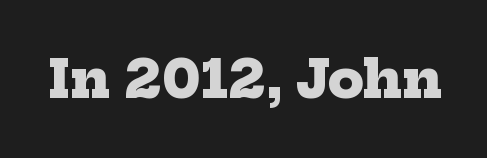
The image shows 52 px heavy serif type; set normal letter spacing, not underlined; low stroke contrast and a medium x-height.
